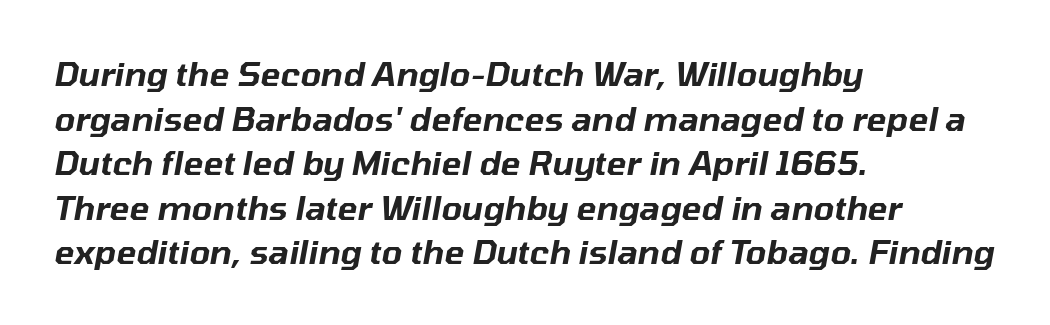
{"italic": "yes", "lean": "right", "slant_degrees": 10, "width": "normal", "stroke_contrast": "low", "x_height": "medium", "monospaced": "no", "underline": "no", "align": "left", "line_spacing": "normal", "line_spacing_ratio": 1.35, "letter_spacing": "normal", "letter_spacing_em": 0.0, "glyph_px": 33}
